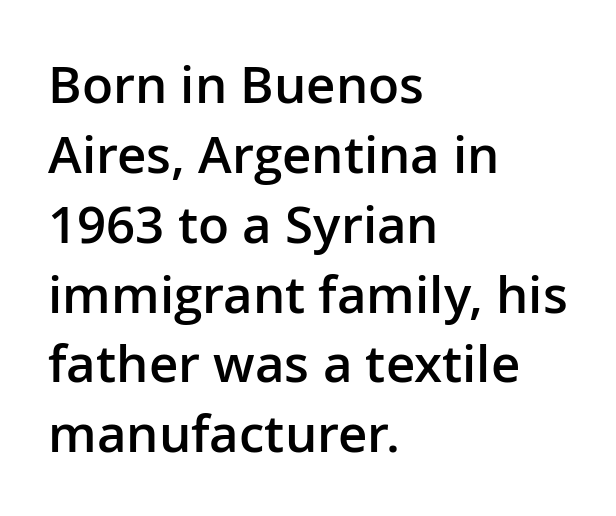
{"serif": "no", "italic": "no", "bold": "semi", "weight": "semibold", "width": "normal", "stroke_contrast": "low", "x_height": "medium", "monospaced": "no", "underline": "no", "align": "left", "line_spacing": "normal", "line_spacing_ratio": 1.37, "letter_spacing": "normal", "letter_spacing_em": 0.0, "glyph_px": 51}
